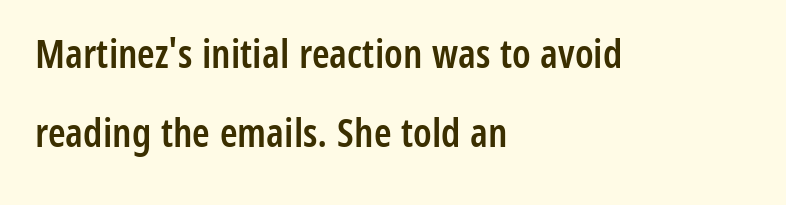
{"serif": "no", "italic": "no", "bold": "semi", "weight": "semibold", "width": "condensed", "stroke_contrast": "low", "x_height": "medium", "monospaced": "no", "underline": "no", "align": "left", "line_spacing": "loose", "line_spacing_ratio": 1.98, "letter_spacing": "normal", "letter_spacing_em": 0.0, "glyph_px": 40}
